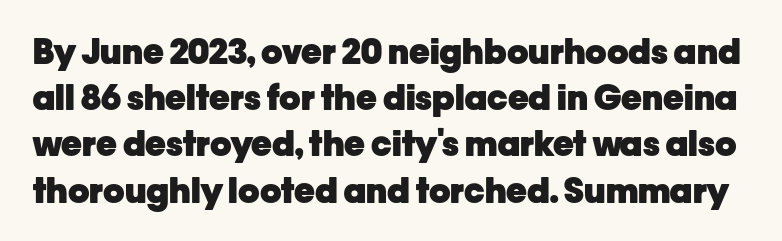
Tracking here is standard; glyphs follow each other at the usual distance. Classification — sans serif. The rows are spaced the way most documents space them. The strip under each line holds only bare page. The lettering stays uniformly vertical, giving the passage a roman look. Varying glyph widths throughout — classic text-font behaviour.
